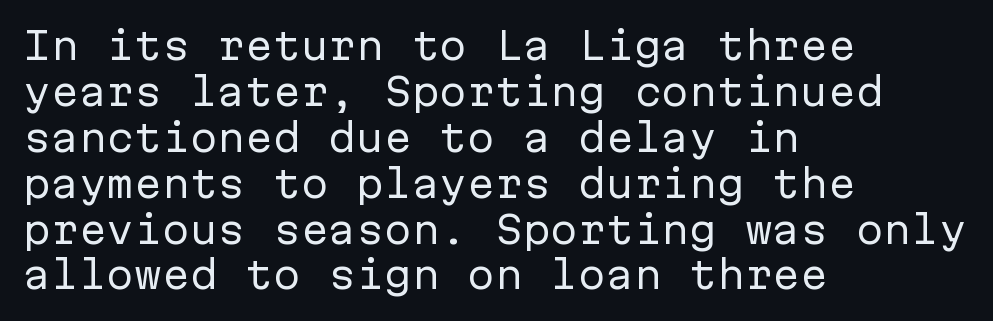
{"serif": "no", "italic": "no", "bold": "no", "weight": "regular", "width": "normal", "stroke_contrast": "low", "x_height": "medium", "monospaced": "yes", "underline": "no", "align": "left", "line_spacing_ratio": 1.24, "letter_spacing": "normal", "letter_spacing_em": 0.0, "glyph_px": 37}
